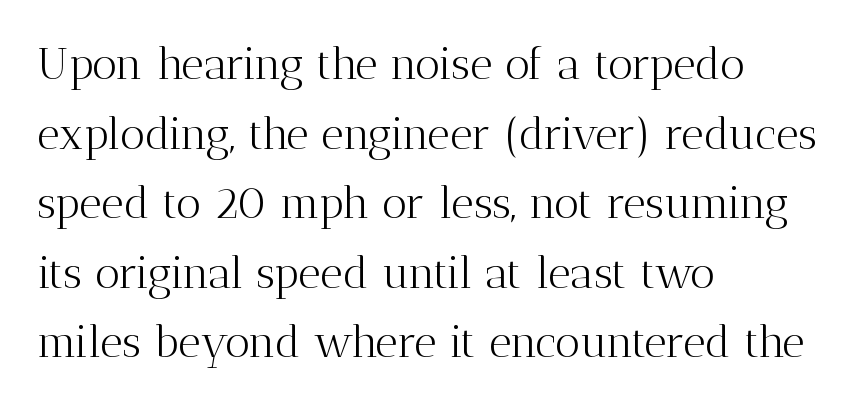
The image shows 44 px light serif type, upright; set left-aligned, normal line spacing (1.58x), normal letter spacing, not underlined; medium stroke contrast and a medium x-height.
